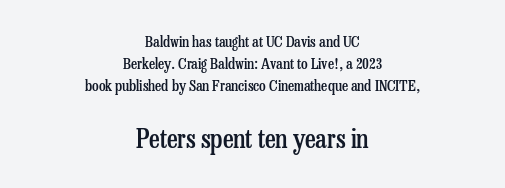
Q: Is the text bold? A: Semi-bold.
Q: Is the text italic (slanted)? A: No, it is upright.
Q: Is the text underlined? A: No.
Q: How is the paragraph aligned? A: Centered.
Q: Is the spacing between letters normal or unusually wide? A: Normal.
Q: Is the spacing between lines tight, normal or loose? A: Normal.
Q: Which block of text is set in a larger size, the first (top) or the second (bottom)? A: The second (bottom) one.
